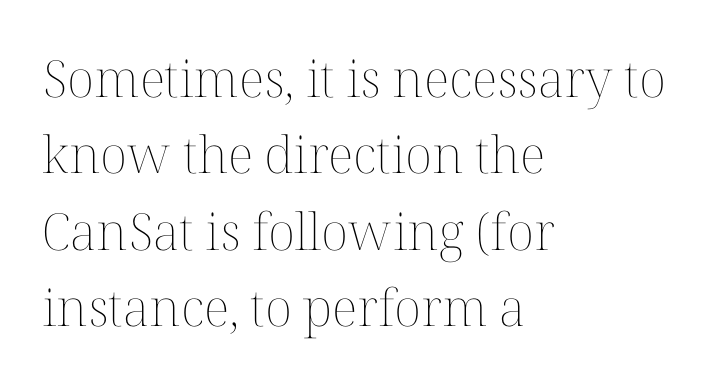
The image shows 51 px thin type, upright; set left-aligned, normal line spacing (1.5x), normal letter spacing, not underlined; medium stroke contrast and a medium x-height.
